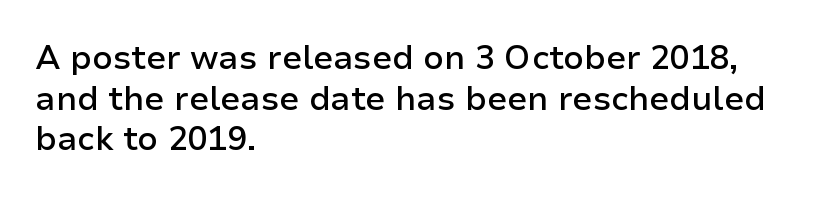
{"serif": "no", "italic": "no", "bold": "semi", "weight": "semibold", "width": "normal", "stroke_contrast": "low", "x_height": "medium", "monospaced": "no", "underline": "no", "align": "left", "line_spacing_ratio": 1.23, "letter_spacing": "normal", "letter_spacing_em": 0.0, "glyph_px": 33}
